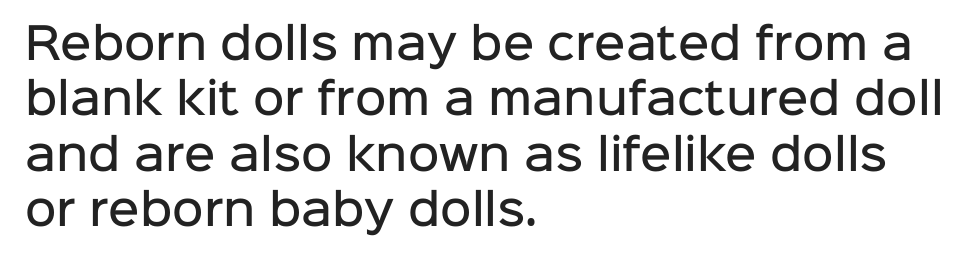
Q: Is the text bold? A: Semi-bold.
Q: Is the text italic (slanted)? A: No, it is upright.
Q: Is the typeface a serif or a sans-serif typeface? A: Sans-serif.
Q: Is the text underlined? A: No.
Q: How is the paragraph aligned? A: Left-aligned.
Q: Is the spacing between letters normal or unusually wide? A: Normal.
Q: Is the spacing between lines tight, normal or loose? A: Normal.
Q: Width (condensed, normal, or wide)? A: Normal.
Q: Stroke contrast? A: Low.
Q: x-height? A: Medium.
Q: Monospaced? A: No.
